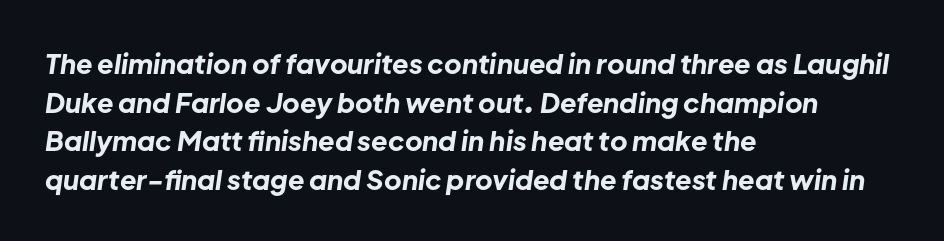
The image shows 27 px bold type, italic (leaning right); set left-aligned, normal line spacing (1.43x), normal letter spacing, not underlined.
